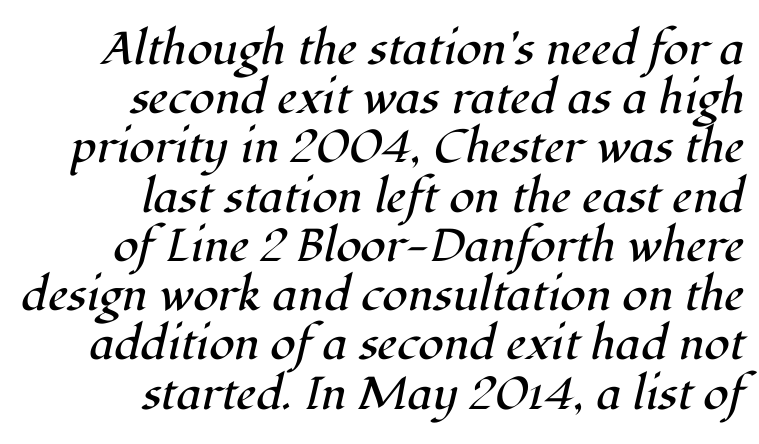
Varying glyph widths throughout — classic text-font behaviour. Notice how descenders almost collide with the ascenders below — that's tight leading. This sample is right-justified, so line beginnings fall wherever the words allow. The line texture is even and compact thanks to regular tracking. Emphasis-style slanted type is in use. I'd call this a serif setting — the letters wear small feet.
